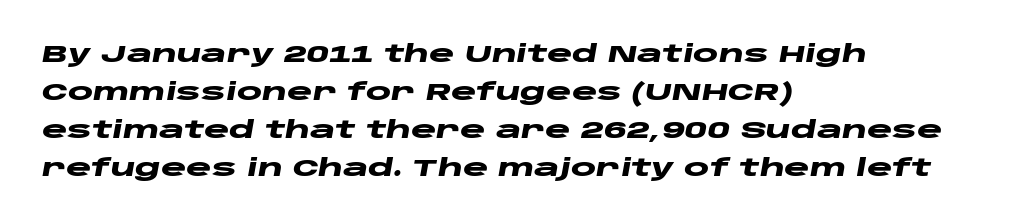
Does the weight exceed regular? Yes, all the way to bold. A typesetter would call this leading conventional body-copy spacing. This sample is left-justified, so line endings fall wherever the words run out. The line texture is even and compact thanks to regular tracking.
